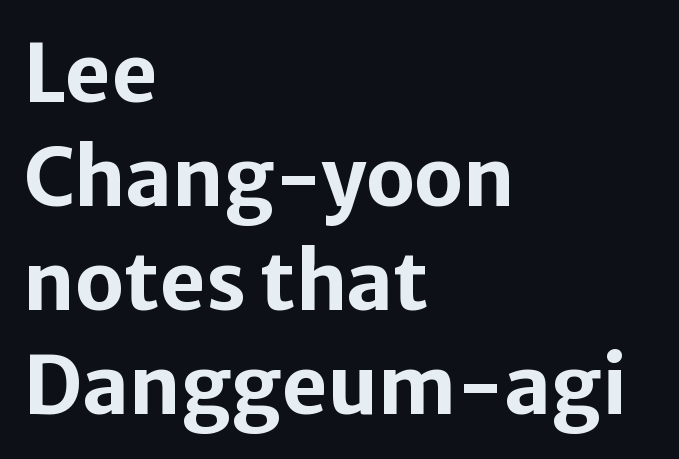
{"serif": "no", "italic": "no", "bold": "yes", "weight": "bold", "width": "normal", "stroke_contrast": "low", "x_height": "medium", "monospaced": "no", "underline": "no", "align": "left", "line_spacing": "normal", "line_spacing_ratio": 1.3, "letter_spacing": "normal", "letter_spacing_em": 0.0, "glyph_px": 80}
